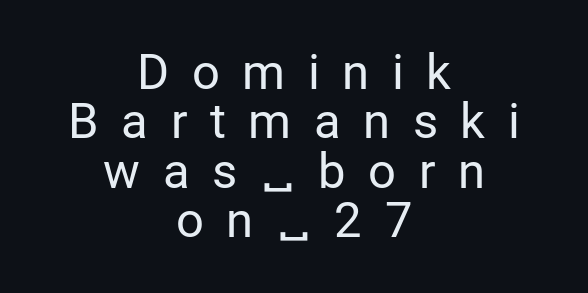
Q: Is the text bold? A: No.
Q: Is the text italic (slanted)? A: No, it is upright.
Q: Is the typeface a serif or a sans-serif typeface? A: Sans-serif.
Q: Is the text underlined? A: No.
Q: How is the paragraph aligned? A: Centered.
Q: Is the spacing between letters normal or unusually wide? A: Unusually wide.
Q: Is the spacing between lines tight, normal or loose? A: Tight.
Q: Width (condensed, normal, or wide)? A: Normal.
Q: Stroke contrast? A: Low.
Q: x-height? A: Medium.
Q: Monospaced? A: No.
